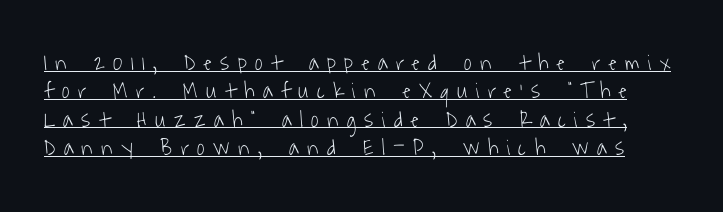
Q: Is the text bold? A: No.
Q: Is the text underlined? A: Yes.
Q: Is the spacing between letters normal or unusually wide? A: Unusually wide.
